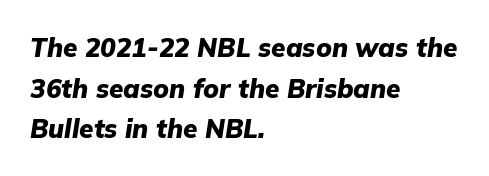
Q: Is the text bold? A: Yes.
Q: Is the text italic (slanted)? A: Yes, it leans right by about 9 degrees.
Q: Is the text underlined? A: No.
Q: How is the paragraph aligned? A: Left-aligned.
Q: Is the spacing between letters normal or unusually wide? A: Normal.
Q: Is the spacing between lines tight, normal or loose? A: Normal.
